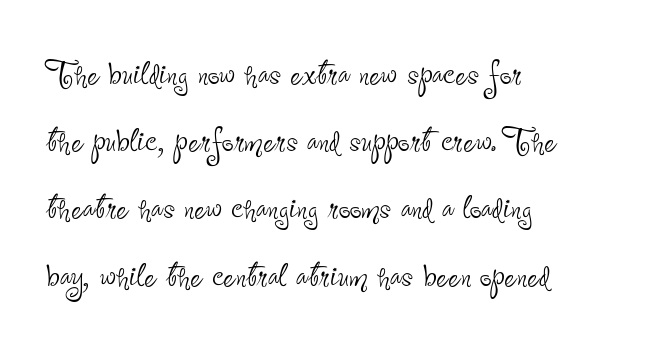
The image shows 42 px thin, condensed sans-serif type; set left-aligned, normal line spacing (1.6x), normal letter spacing, not underlined; low stroke contrast and a small x-height.
